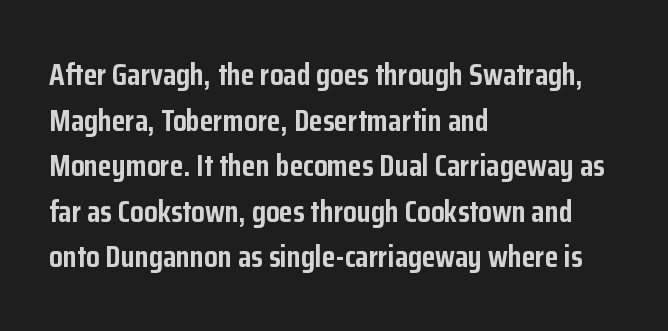
{"serif": "no", "italic": "no", "bold": "yes", "weight": "semibold", "width": "condensed", "stroke_contrast": "low", "x_height": "medium", "monospaced": "no", "underline": "no", "align": "left", "line_spacing": "normal", "line_spacing_ratio": 1.47, "letter_spacing": "normal", "letter_spacing_em": 0.0, "glyph_px": 31}
